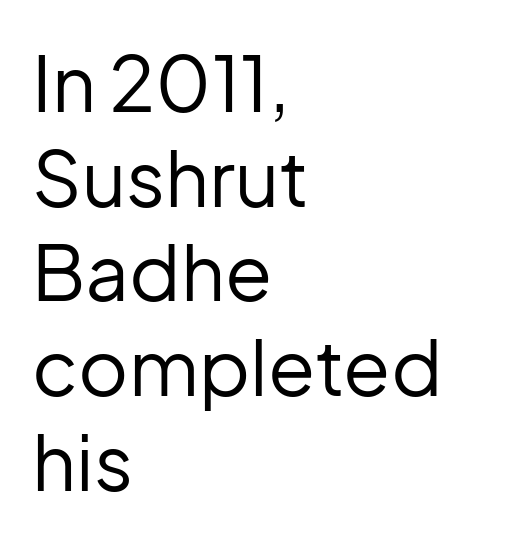
Caption: standard tracking, unaltered. Do the letters lean? They stand straight. The face used here is proportionally spaced, like ordinary book or web type. This reads as an unemphasized weight, regular at the heaviest. Font category for this specimen: sans-serif. Type without underlining.
